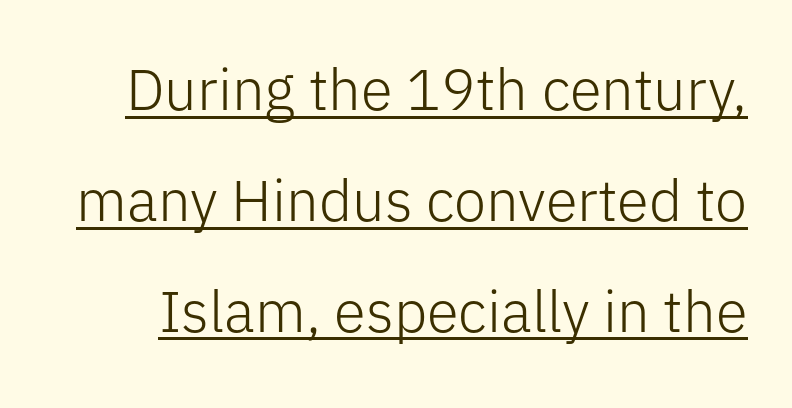
Q: Is the text bold? A: No.
Q: Is the text italic (slanted)? A: No, it is upright.
Q: Is the typeface a serif or a sans-serif typeface? A: Sans-serif.
Q: Is the text underlined? A: Yes.
Q: Is the spacing between letters normal or unusually wide? A: Normal.
Q: Is the spacing between lines tight, normal or loose? A: Loose.
Q: Width (condensed, normal, or wide)? A: Normal.
Q: Stroke contrast? A: Low.
Q: x-height? A: Medium.
Q: Monospaced? A: No.
